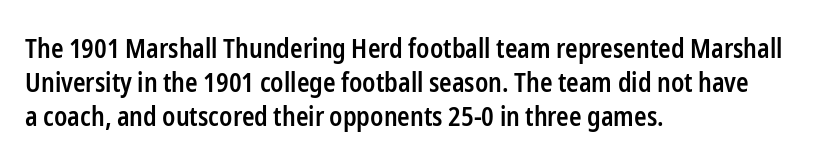
{"italic": "no", "bold": "semi", "underline": "no", "align": "left", "line_spacing": "normal", "line_spacing_ratio": 1.3, "letter_spacing": "normal", "letter_spacing_em": 0.0, "glyph_px": 26}
